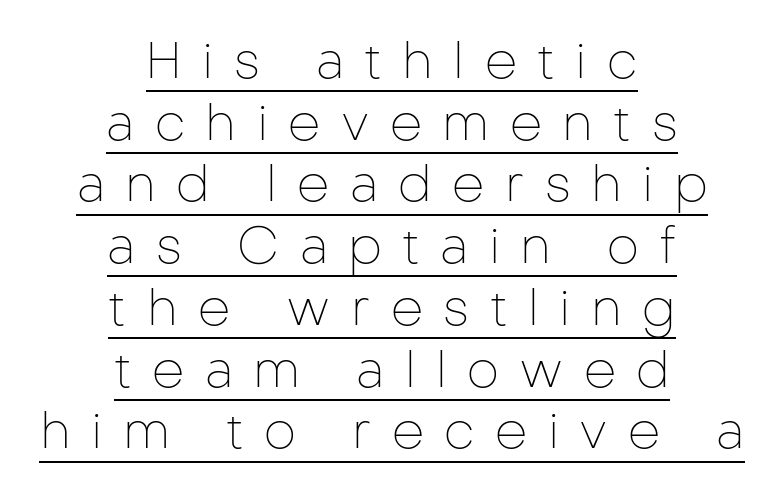
Q: Is the text bold? A: No.
Q: Is the text italic (slanted)? A: No, it is upright.
Q: Is the typeface a serif or a sans-serif typeface? A: Sans-serif.
Q: Is the text underlined? A: Yes.
Q: How is the paragraph aligned? A: Centered.
Q: Is the spacing between letters normal or unusually wide? A: Unusually wide.
Q: Width (condensed, normal, or wide)? A: Normal.
Q: Stroke contrast? A: Low.
Q: x-height? A: Medium.
Q: Monospaced? A: No.
